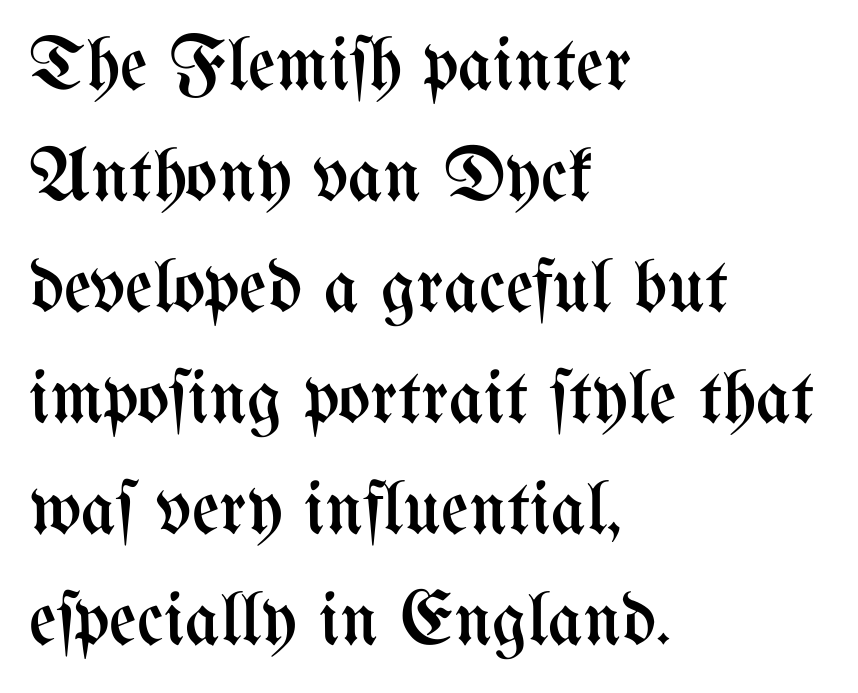
Here the glyphs are tracked normally, forming tight word shapes. Line spacing here is normal. Alignment: flush left. A roman cut, with each character standing at attention. Heft: none added — not bold. The space directly below the letters is spotless.
